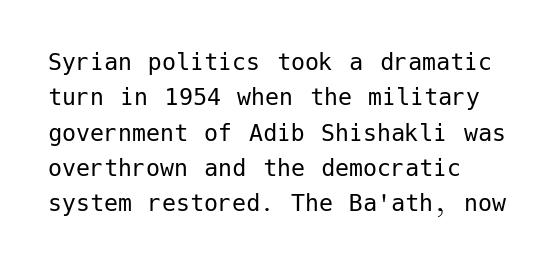
Caption: multi-line text, flush left, ragged right. The rendering uses a moderate line-height, typical for paragraphs. Each letter's strokes conclude bluntly, with no projecting serifs. The foot of each line stays bare and open. The type is set solid horizontally, with unmodified tracking. The typeface has the unassuming heft of standard copy or less.
